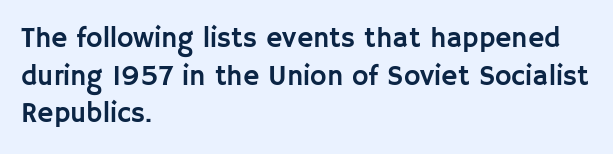
{"serif": "no", "italic": "no", "width": "normal", "stroke_contrast": "low", "x_height": "large", "monospaced": "no", "underline": "no", "align": "left", "line_spacing": "normal", "line_spacing_ratio": 1.34, "letter_spacing": "normal", "letter_spacing_em": 0.0, "glyph_px": 28}
